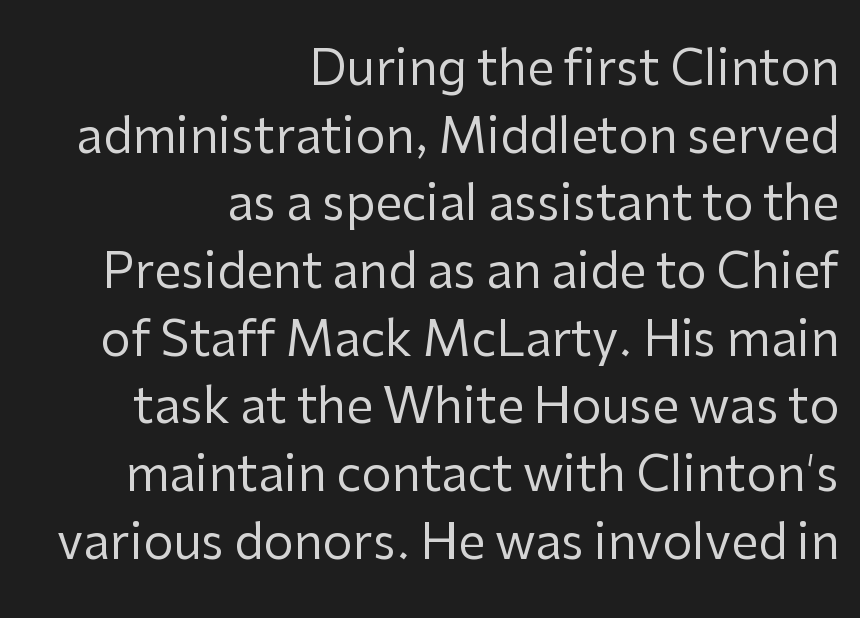
Italic? Not at all — the glyphs are vertical. Caption: multi-line text, flush right, ragged left. Note the varied advance widths — an 'i' is clearly narrower than an 'm'. The line-height multiplier appears to be the usual default.
